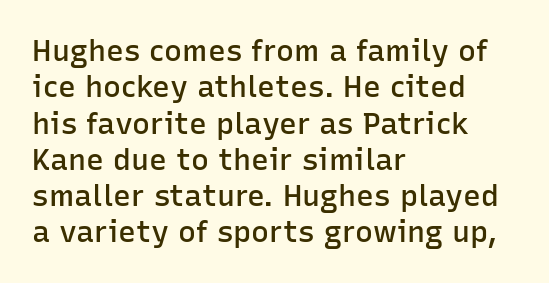
{"serif": "no", "italic": "no", "bold": "semi", "weight": "semibold", "width": "normal", "stroke_contrast": "low", "x_height": "medium", "monospaced": "no", "underline": "no", "align": "left", "line_spacing_ratio": 1.21, "letter_spacing": "normal", "letter_spacing_em": 0.0, "glyph_px": 30}
